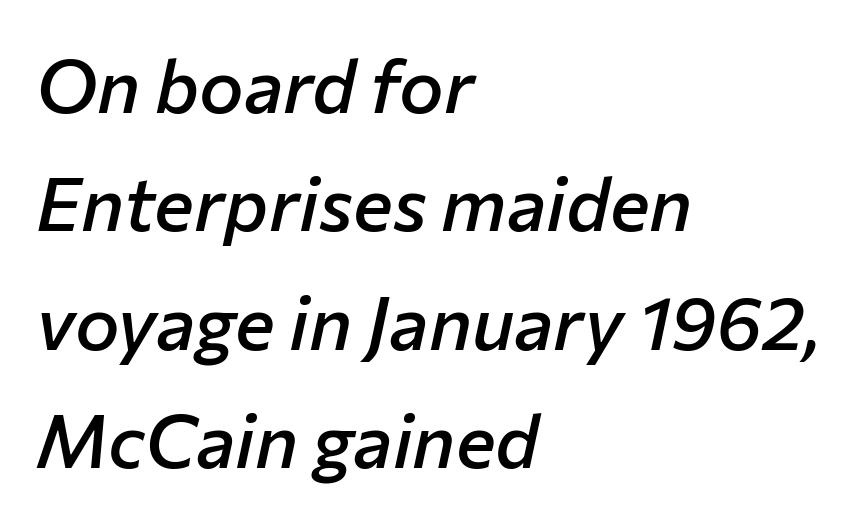
Q: Is the text bold? A: Semi-bold.
Q: Is the text italic (slanted)? A: Yes, it leans right by about 12 degrees.
Q: Is the text underlined? A: No.
Q: How is the paragraph aligned? A: Left-aligned.
Q: Is the spacing between letters normal or unusually wide? A: Normal.
Q: Is the spacing between lines tight, normal or loose? A: Normal.
Q: Width (condensed, normal, or wide)? A: Normal.
Q: Stroke contrast? A: Low.
Q: x-height? A: Medium.
Q: Monospaced? A: No.
